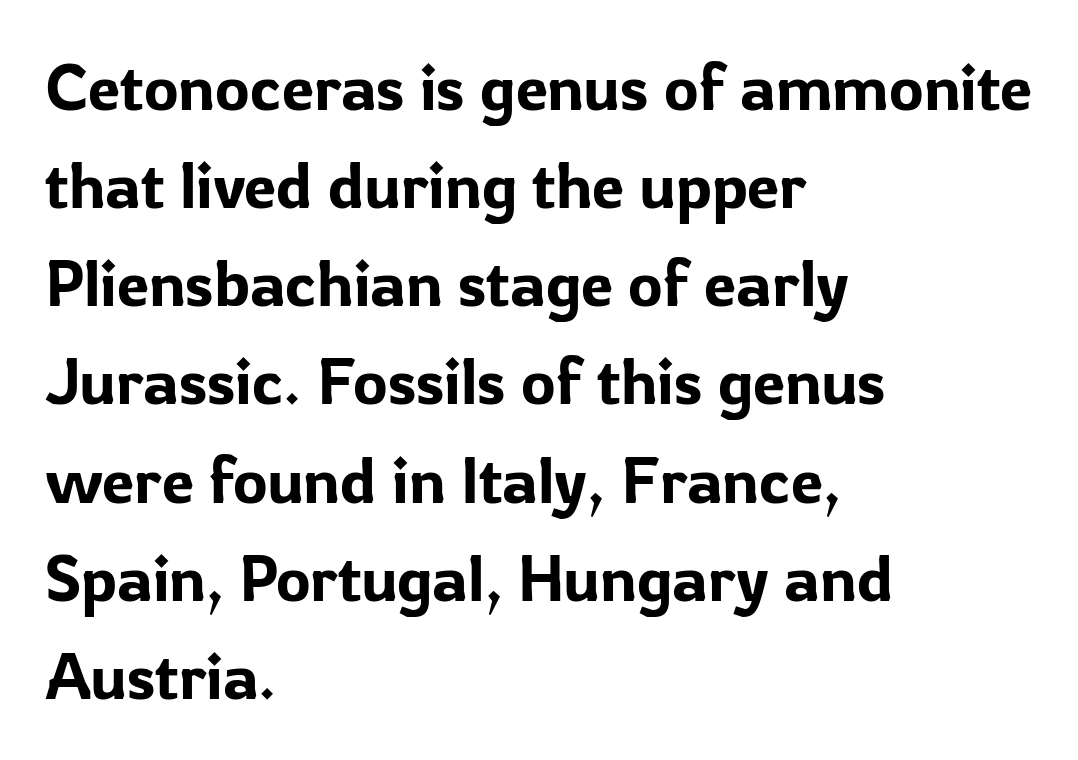
The image shows 65 px sans-serif type, upright; set left-aligned, normal line spacing (1.51x), normal letter spacing, not underlined; low stroke contrast and a medium x-height.
